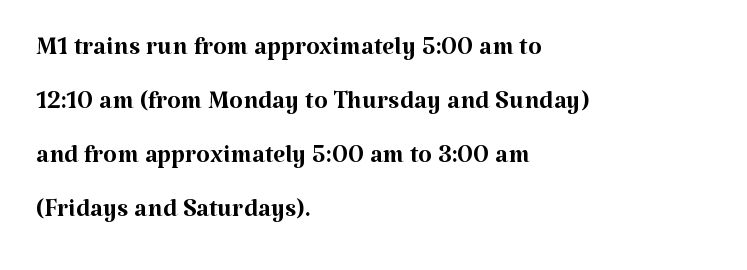
{"serif": "yes", "italic": "no", "bold": "no", "weight": "regular", "width": "normal", "stroke_contrast": "medium", "x_height": "medium", "monospaced": "no", "underline": "no", "align": "left", "line_spacing": "normal", "line_spacing_ratio": 1.54, "letter_spacing": "normal", "letter_spacing_em": 0.0, "glyph_px": 35}
